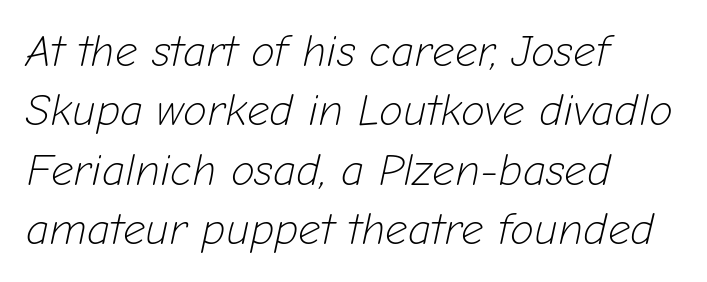
The image shows 44 px light type, italic (leaning right); set left-aligned, normal line spacing (1.35x), normal letter spacing, not underlined; low stroke contrast and a medium x-height.
